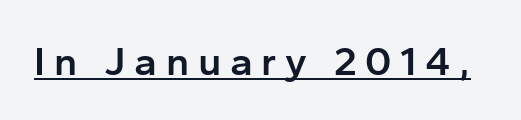
The image shows 41 px semibold sans-serif type, upright; set unusually wide letter spacing (+0.21 em), underlined; low stroke contrast and a medium x-height.
